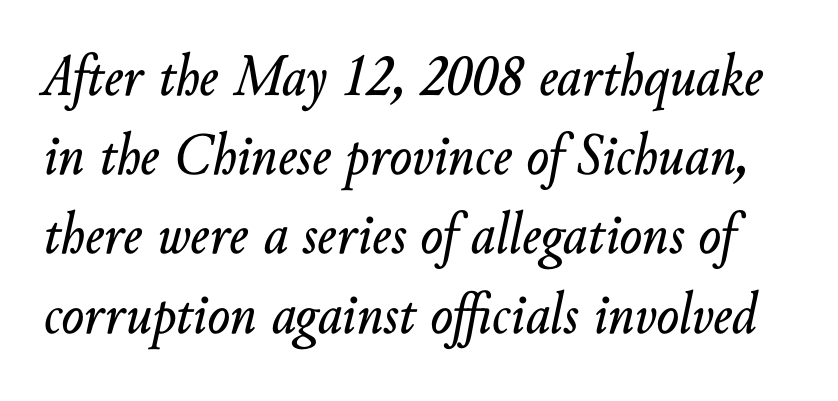
{"italic": "yes", "lean": "right", "slant_degrees": 10, "width": "normal", "stroke_contrast": "low", "x_height": "small", "monospaced": "no", "underline": "no", "line_spacing": "normal", "line_spacing_ratio": 1.32, "letter_spacing": "normal", "letter_spacing_em": 0.0, "glyph_px": 60}
